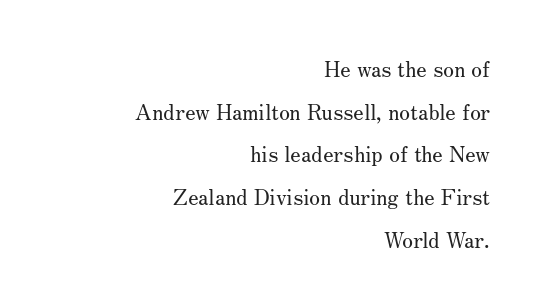
Tracking value appears to be zero — textbook default spacing. The block of text is sparse from top to bottom, with ample space between rows. The paragraph has a hard right edge and a soft left edge. It's the straight-up-and-down kind of type. Underlining? Definitely not there. The cut favours lightness, reaching ordinary text weight at its darkest.
